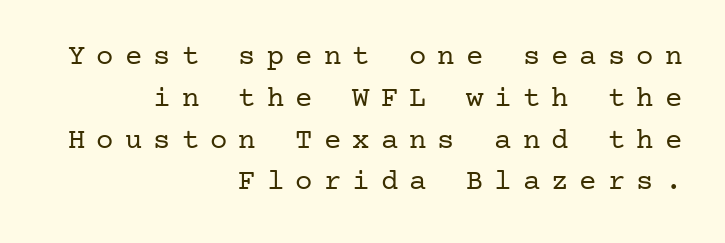
{"serif": "yes", "italic": "no", "bold": "no", "weight": "regular", "width": "normal", "stroke_contrast": "low", "x_height": "medium", "underline": "no", "align": "right", "line_spacing": "normal", "line_spacing_ratio": 1.44, "letter_spacing": "wide", "letter_spacing_em": 0.38, "glyph_px": 29}
